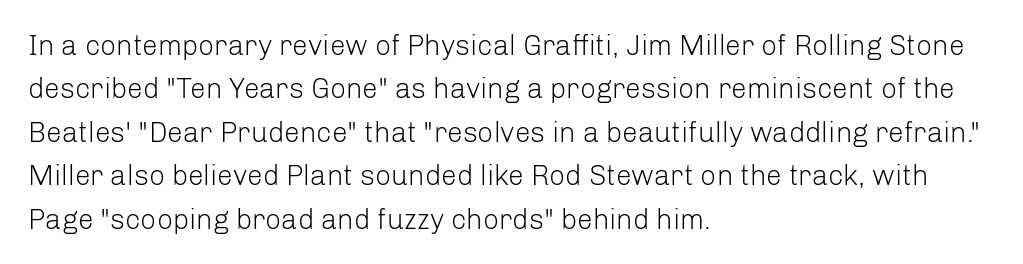
The image shows 28 px light sans-serif type, upright; set left-aligned, normal line spacing (1.55x), normal letter spacing, not underlined; low stroke contrast and a medium x-height.
